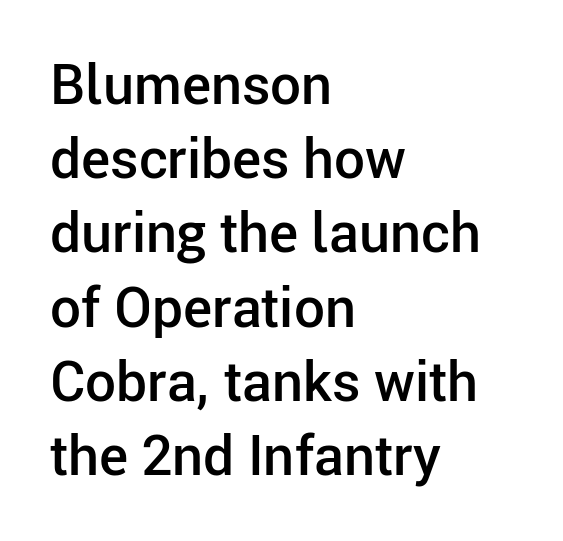
Honestly, there is no underline to notice here at all. The passage is arranged the way most books set body copy — flush left. Glyph-to-glyph distance matches everyday printed text. The rendering uses a moderate line-height, typical for paragraphs. Summary of weight: moderately heavy, a semibold. Grotesque or geometric, the face here clearly has no serifs.
